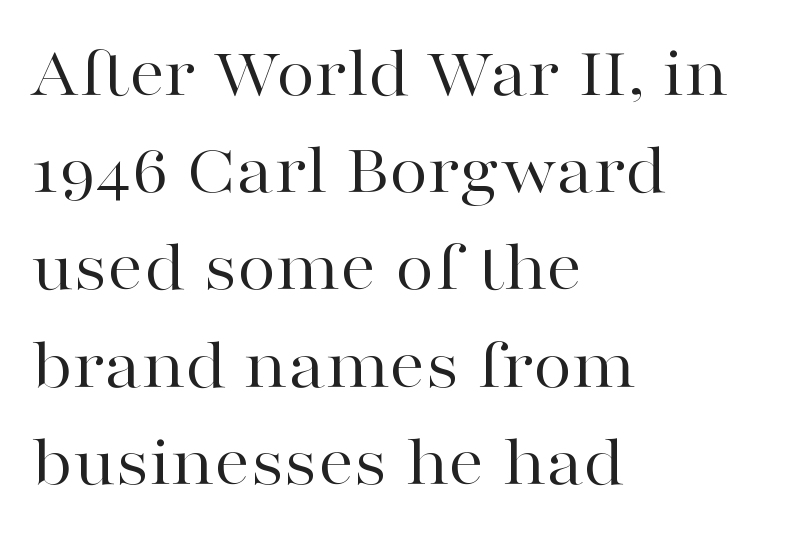
{"serif": "yes", "italic": "no", "bold": "no", "weight": "regular", "width": "wide", "stroke_contrast": "high", "x_height": "medium", "monospaced": "no", "underline": "no", "align": "left", "line_spacing": "normal", "line_spacing_ratio": 1.35, "letter_spacing": "normal", "letter_spacing_em": 0.0, "glyph_px": 72}
